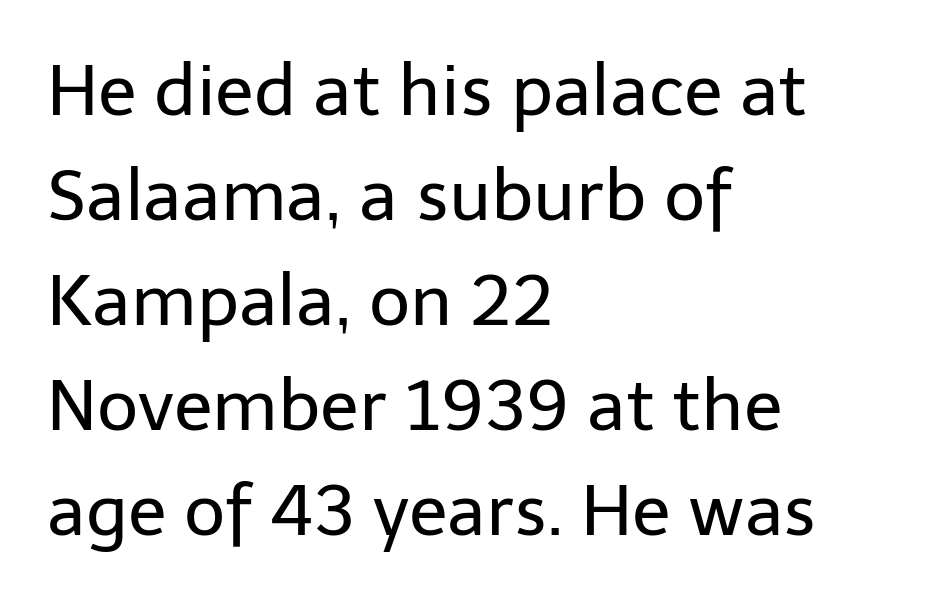
The image shows 71 px regular-weight sans-serif type, upright; set left-aligned, normal line spacing (1.48x), normal letter spacing, not underlined; low stroke contrast and a medium x-height.
